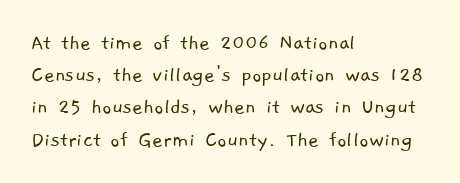
The image shows 23 px text type; set left-aligned, normal line spacing (1.4x), normal letter spacing, not underlined.
